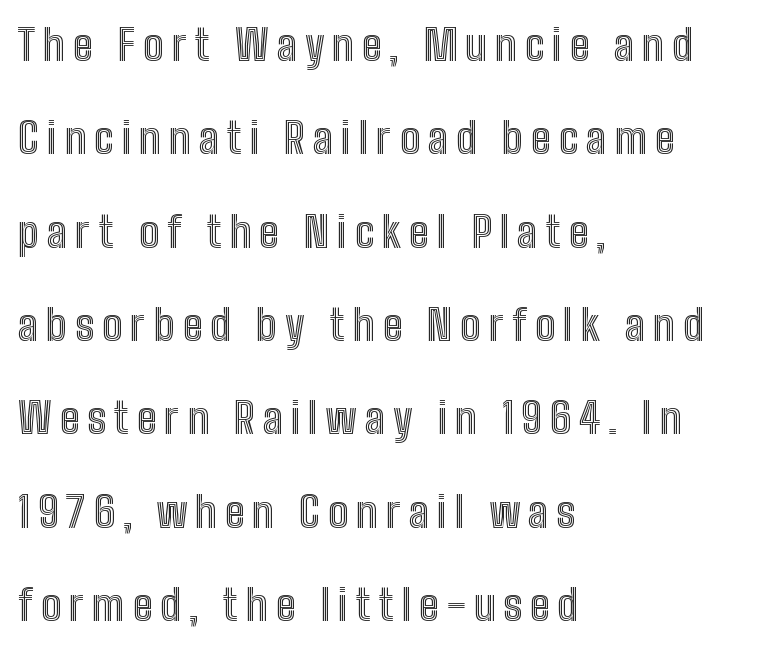
Caption: multi-line text, flush left, ragged right. Looks like regular typesetting: each glyph gets only the width it needs. Type without underlining. This is roman type, the default non-slanted kind. This sample trades compactness for vertical openness between lines.
